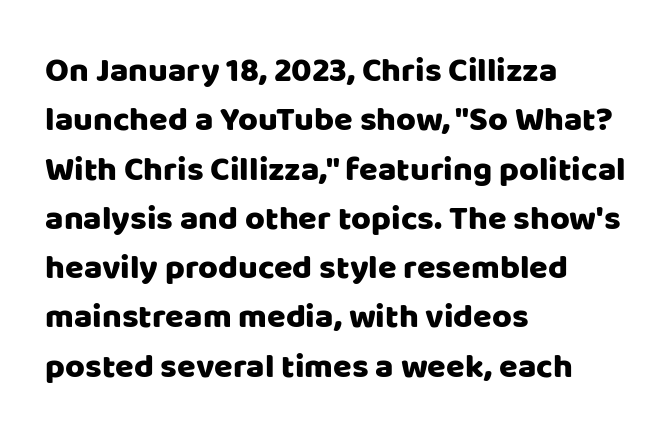
Q: Is the text italic (slanted)? A: No, it is upright.
Q: Is the typeface a serif or a sans-serif typeface? A: Sans-serif.
Q: Is the text underlined? A: No.
Q: How is the paragraph aligned? A: Left-aligned.
Q: Is the spacing between letters normal or unusually wide? A: Normal.
Q: Is the spacing between lines tight, normal or loose? A: Normal.
Q: Width (condensed, normal, or wide)? A: Normal.
Q: Stroke contrast? A: Low.
Q: x-height? A: Large.
Q: Monospaced? A: No.
